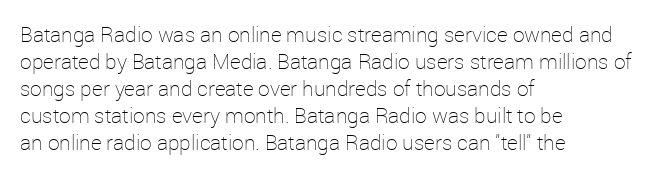
The image shows 21 px text type, upright; set left-aligned, normal line spacing (1.28x), normal letter spacing, not underlined.
